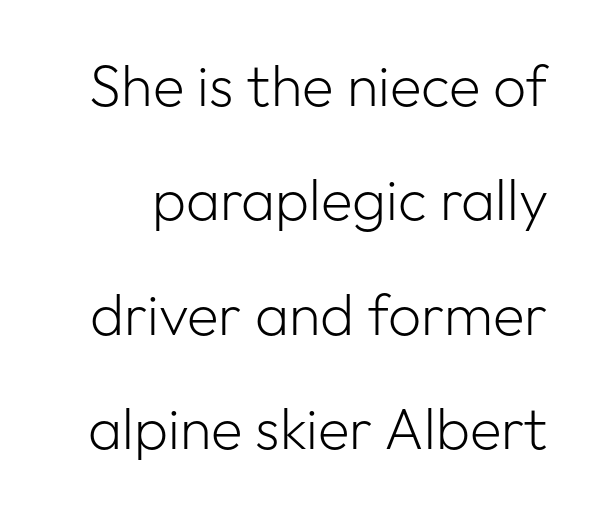
Q: Is the text bold? A: No.
Q: Is the text italic (slanted)? A: No, it is upright.
Q: Is the typeface a serif or a sans-serif typeface? A: Sans-serif.
Q: Is the text underlined? A: No.
Q: Is the spacing between letters normal or unusually wide? A: Normal.
Q: Is the spacing between lines tight, normal or loose? A: Loose.
Q: Width (condensed, normal, or wide)? A: Normal.
Q: Stroke contrast? A: Low.
Q: x-height? A: Medium.
Q: Monospaced? A: No.
